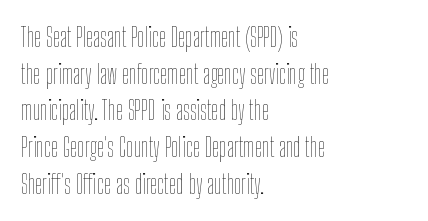
The image shows 26 px text type, upright; set left-aligned, normal line spacing (1.41x), normal letter spacing, not underlined.
